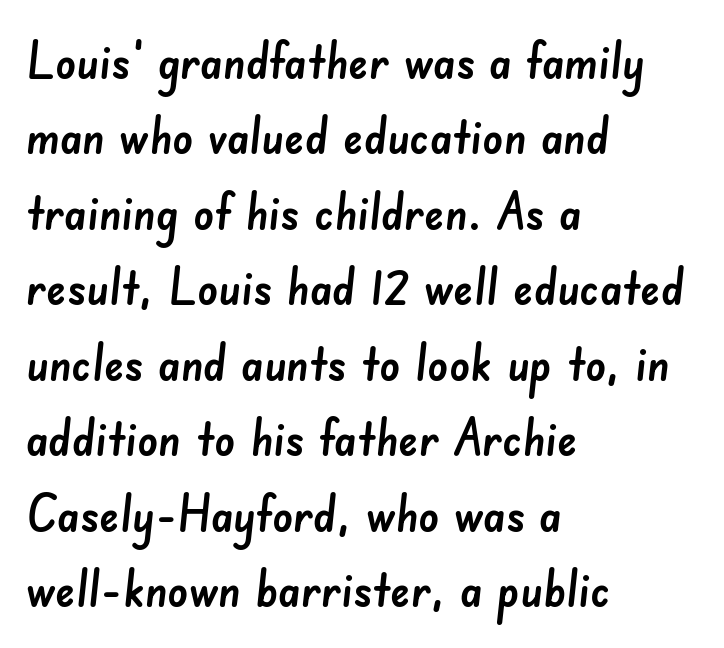
The image shows 51 px sans-serif type; set left-aligned, normal line spacing (1.48x), normal letter spacing, not underlined; low stroke contrast and a small x-height.
